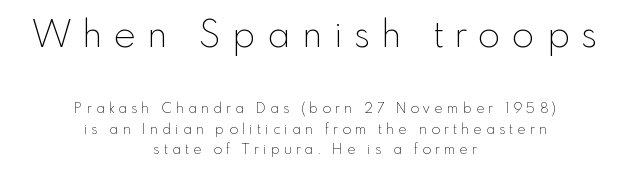
The image shows 37 px thin sans-serif type, upright; set centered, normal line spacing (1.47x), unusually wide letter spacing (+0.31 em), not underlined; the first (top) block is 2.64x larger; a small x-height.
